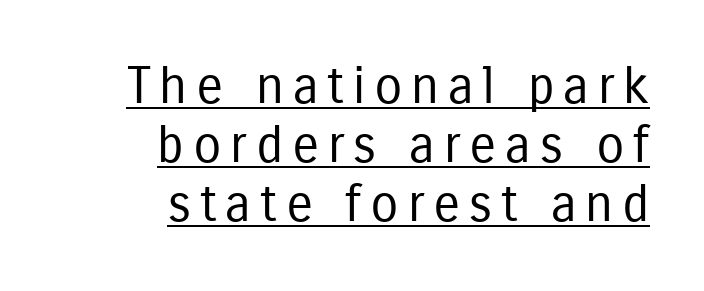
The letters stand upright; this is a roman face. Horizontal alignment here is rightward, an uncommon choice for prose. This sample has the flowing, uneven cadence of proportional lettering. The face used here is a sans, in the tradition of grotesques and geometrics. Weight: regular or lighter. Underlining? Definitely there.
